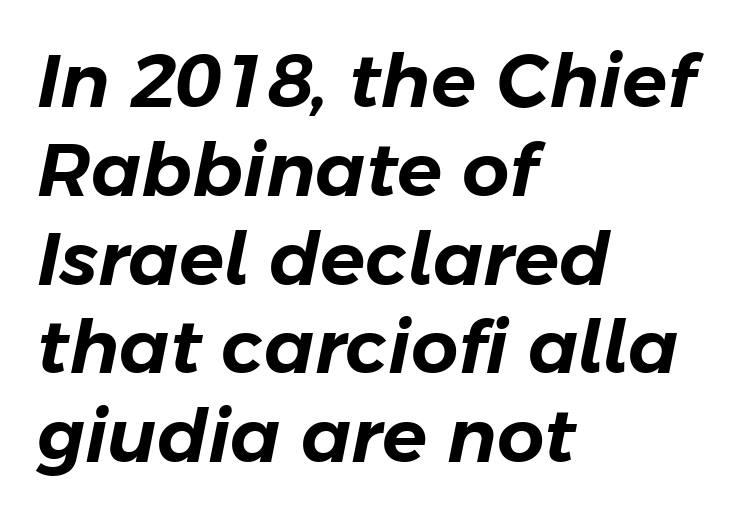
Q: Is the text italic (slanted)? A: Yes, it leans right by about 11 degrees.
Q: Is the text underlined? A: No.
Q: How is the paragraph aligned? A: Left-aligned.
Q: Is the spacing between letters normal or unusually wide? A: Normal.
Q: Width (condensed, normal, or wide)? A: Normal.
Q: Stroke contrast? A: Low.
Q: x-height? A: Medium.
Q: Monospaced? A: No.
